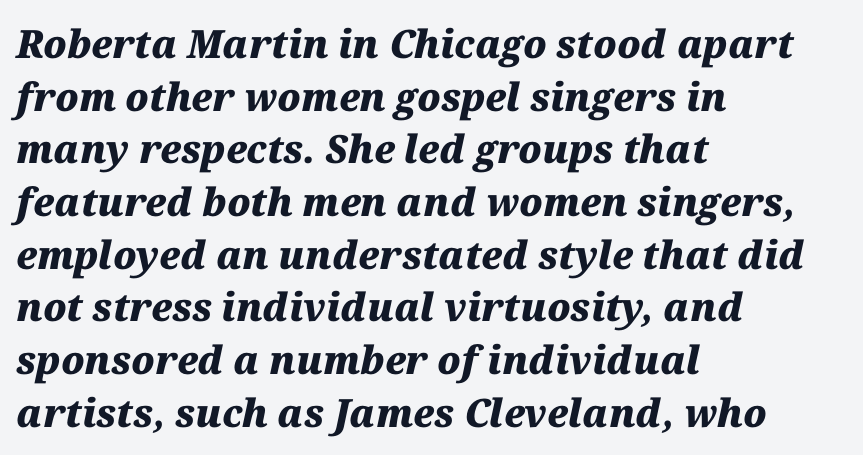
Stroke thickness is high; the sample reads as a true bold. Here the glyphs are tracked normally, forming tight word shapes. The passage shown leans; its letterforms are oblique. The rendering uses natural spacing where letterforms have individual widths.
